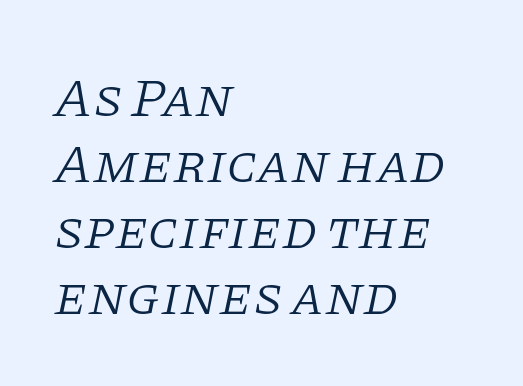
{"serif": "yes", "italic": "yes", "lean": "right", "slant_degrees": 11, "bold": "no", "weight": "light", "width": "normal", "stroke_contrast": "low", "x_height": "large", "monospaced": "no", "underline": "no", "align": "left", "line_spacing_ratio": 1.2, "letter_spacing": "normal", "letter_spacing_em": 0.0, "glyph_px": 55}
